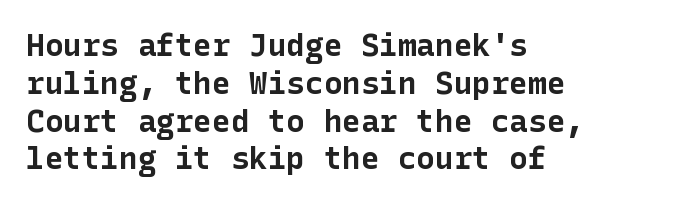
Q: Is the text bold? A: Yes.
Q: Is the text italic (slanted)? A: No, it is upright.
Q: Is the typeface a serif or a sans-serif typeface? A: Sans-serif.
Q: Is the text underlined? A: No.
Q: How is the paragraph aligned? A: Left-aligned.
Q: Is the spacing between letters normal or unusually wide? A: Normal.
Q: Width (condensed, normal, or wide)? A: Normal.
Q: Stroke contrast? A: Low.
Q: x-height? A: Medium.
